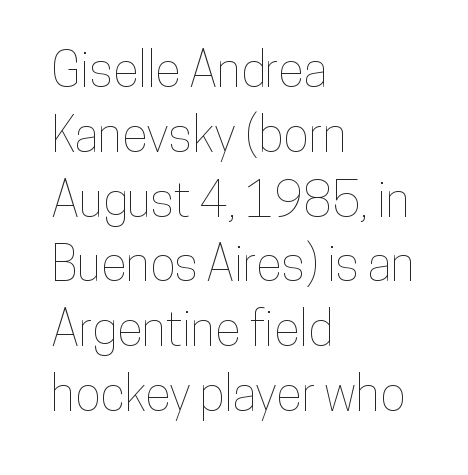
The image shows 48 px condensed type, upright; set left-aligned, normal line spacing (1.35x), normal letter spacing, not underlined; low stroke contrast and a medium x-height.
